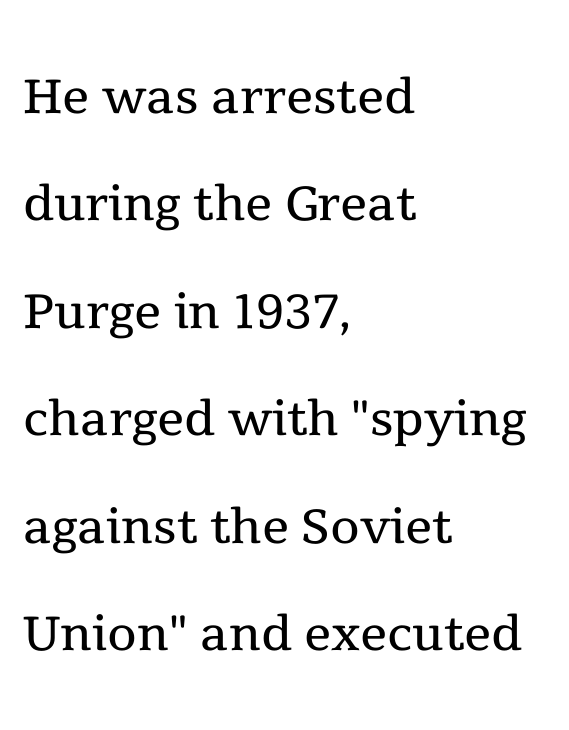
Q: Is the text bold? A: No.
Q: Is the text italic (slanted)? A: No, it is upright.
Q: Is the typeface a serif or a sans-serif typeface? A: Serif.
Q: Is the text underlined? A: No.
Q: How is the paragraph aligned? A: Left-aligned.
Q: Is the spacing between letters normal or unusually wide? A: Normal.
Q: Is the spacing between lines tight, normal or loose? A: Normal.
Q: Width (condensed, normal, or wide)? A: Normal.
Q: x-height? A: Medium.
Q: Monospaced? A: No.
